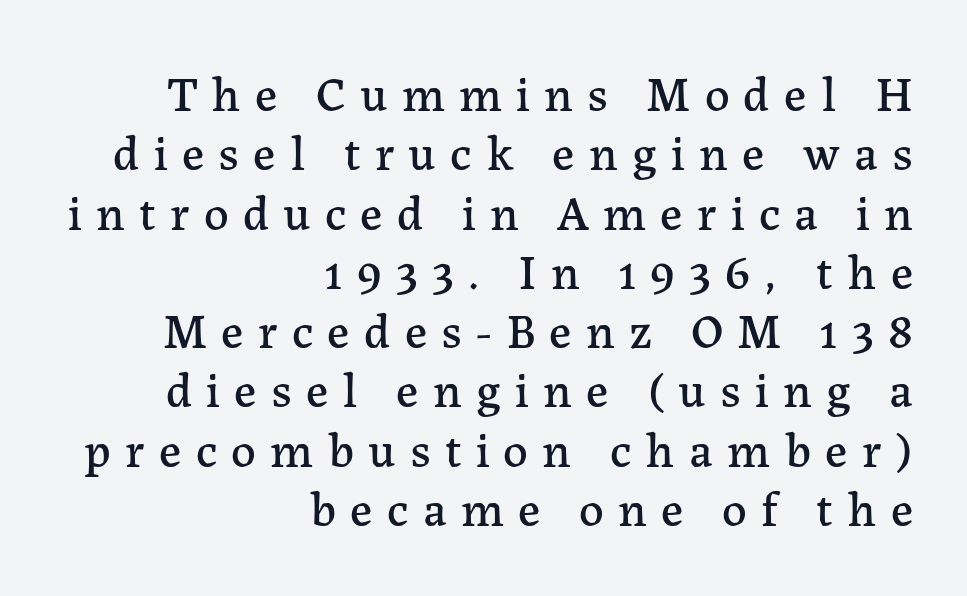
A typesetter would mark this as roman, not italic. Character widths vary here, with narrow letters taking less room than wide ones. The glyphs are unaccompanied by any horizontal stroke below them. Right-aligned paragraph, ragged on the left.
